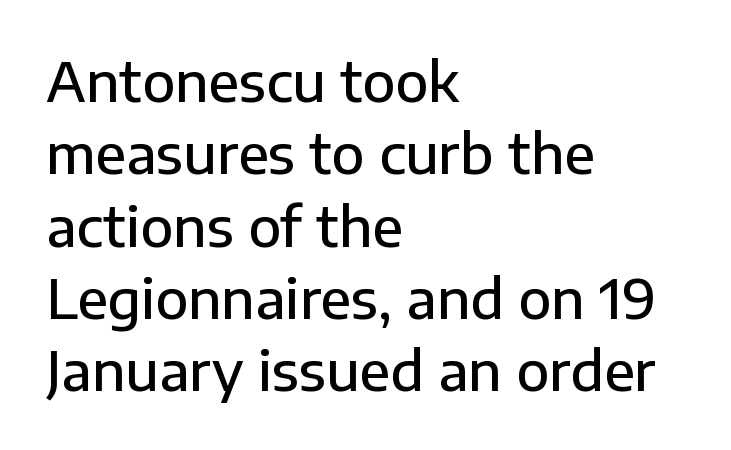
{"serif": "no", "italic": "no", "bold": "semi", "weight": "semibold", "width": "normal", "stroke_contrast": "low", "x_height": "medium", "monospaced": "no", "underline": "no", "align": "left", "line_spacing": "normal", "line_spacing_ratio": 1.34, "letter_spacing": "normal", "letter_spacing_em": 0.0, "glyph_px": 54}
